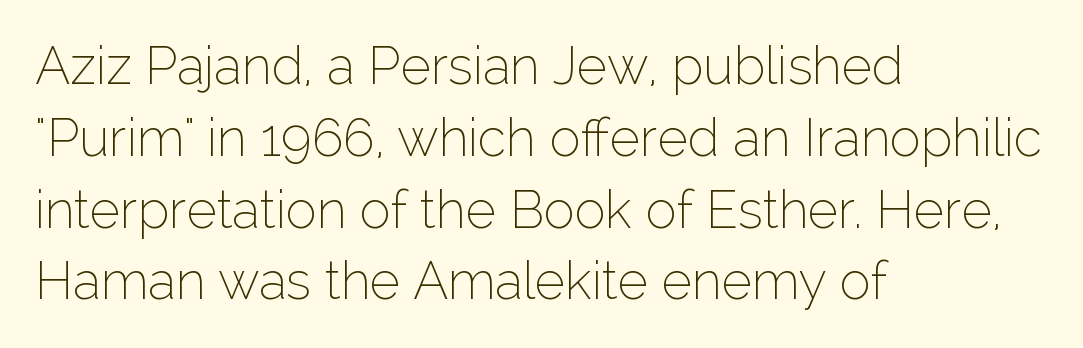
Stroke thickness stays within the range of a standard reading face or lighter. Regular leading. Each row of text sits above clean, open space. Spacing verdict: proportional, widths tailored to each character. The tracking reads as untouched default to a designer's eye.
